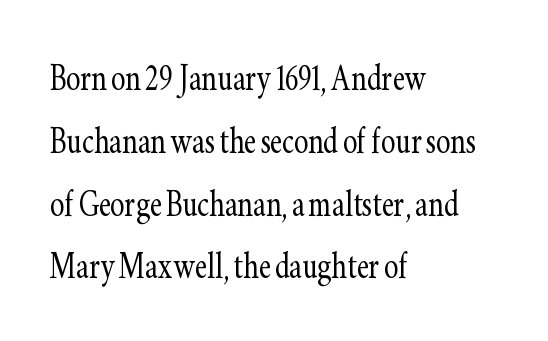
Q: Is the text bold? A: No.
Q: Is the text italic (slanted)? A: No, it is upright.
Q: Is the typeface a serif or a sans-serif typeface? A: Serif.
Q: Is the text underlined? A: No.
Q: How is the paragraph aligned? A: Left-aligned.
Q: Is the spacing between letters normal or unusually wide? A: Normal.
Q: Is the spacing between lines tight, normal or loose? A: Normal.
Q: Width (condensed, normal, or wide)? A: Condensed.
Q: Stroke contrast? A: Low.
Q: x-height? A: Small.
Q: Monospaced? A: No.
